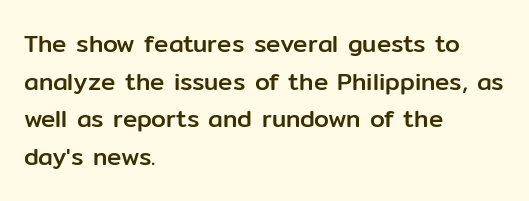
Students, observe: this is what conventionally led text looks like. When letters stand straight like this, we call the style roman or upright. Horizontally, the lines are justified to the leading edge only. The type is set solid horizontally, with unmodified tracking. The baseline area is clear.
